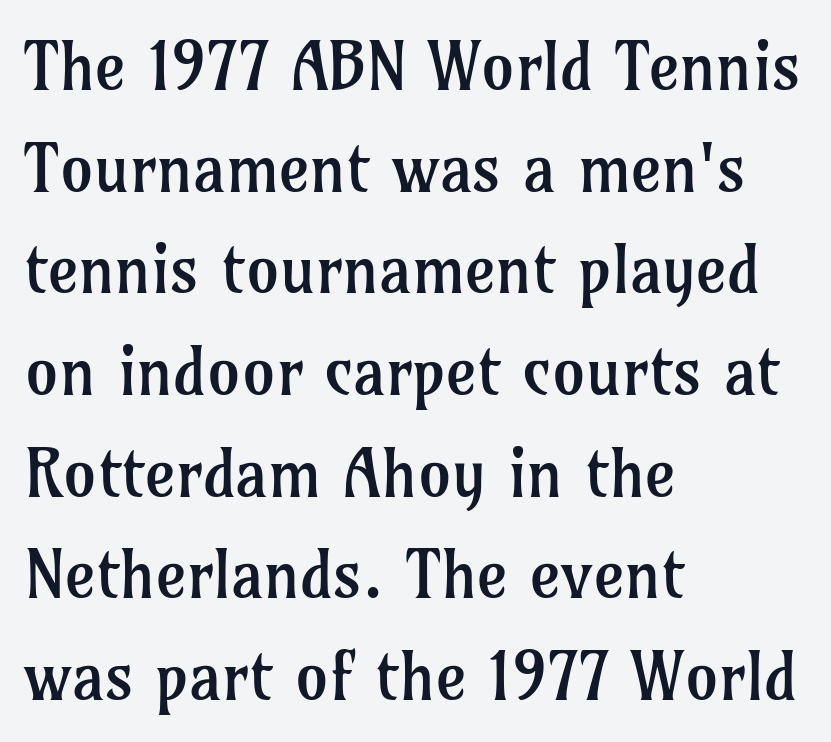
Q: Is the text bold? A: No.
Q: Is the text italic (slanted)? A: No, it is upright.
Q: Is the typeface a serif or a sans-serif typeface? A: Serif.
Q: Is the text underlined? A: No.
Q: How is the paragraph aligned? A: Left-aligned.
Q: Is the spacing between letters normal or unusually wide? A: Normal.
Q: Is the spacing between lines tight, normal or loose? A: Normal.
Q: Width (condensed, normal, or wide)? A: Normal.
Q: Stroke contrast? A: Low.
Q: x-height? A: Medium.
Q: Monospaced? A: No.
